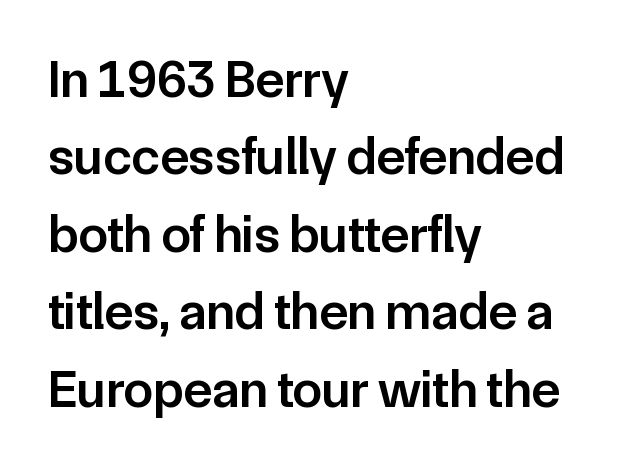
The letters advance in unequal steps, a hallmark of proportional type. The rendering anchors every line to the left-hand side. A typesetter would label this face a sans. Any mark beneath the type? The region is blank.
